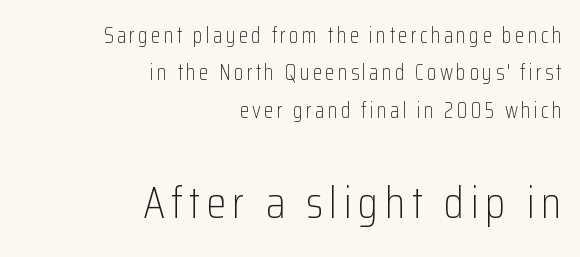
{"serif": "no", "italic": "no", "bold": "no", "weight": "light", "width": "condensed", "stroke_contrast": "low", "x_height": "medium", "monospaced": "no", "underline": "no", "align": "right", "line_spacing": "normal", "line_spacing_ratio": 1.7, "larger_block": "second", "size_ratio": 2.05, "glyph_px": 45}
